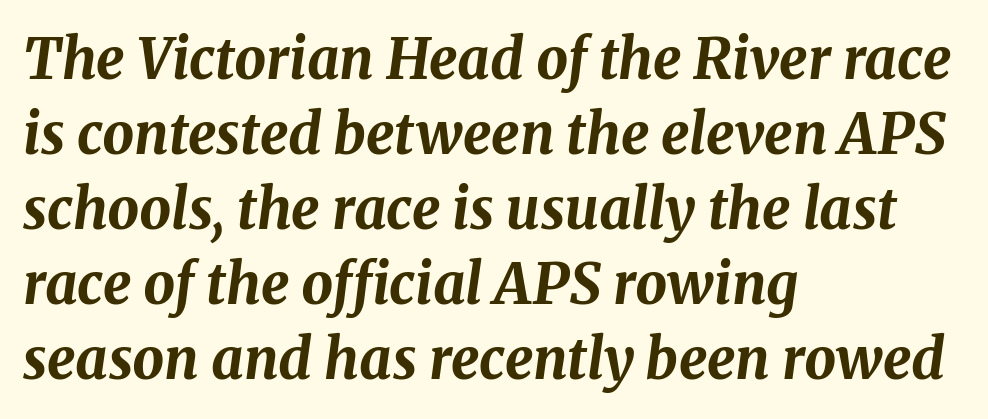
The image shows 56 px bold type, italic (leaning right); set left-aligned, normal line spacing (1.34x), normal letter spacing, not underlined; medium stroke contrast and a medium x-height.
